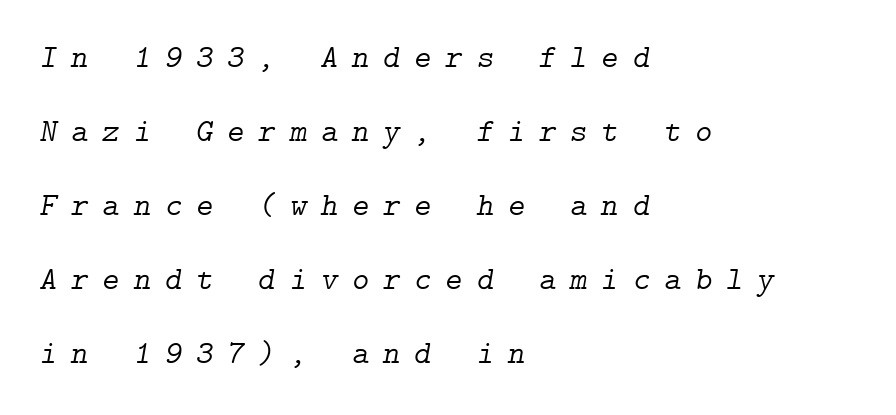
{"serif": "yes", "italic": "yes", "lean": "right", "slant_degrees": 9, "bold": "no", "weight": "light", "width": "normal", "stroke_contrast": "low", "x_height": "medium", "underline": "no", "align": "left", "line_spacing": "loose", "line_spacing_ratio": 2.24, "letter_spacing": "wide", "letter_spacing_em": 0.42, "glyph_px": 33}
